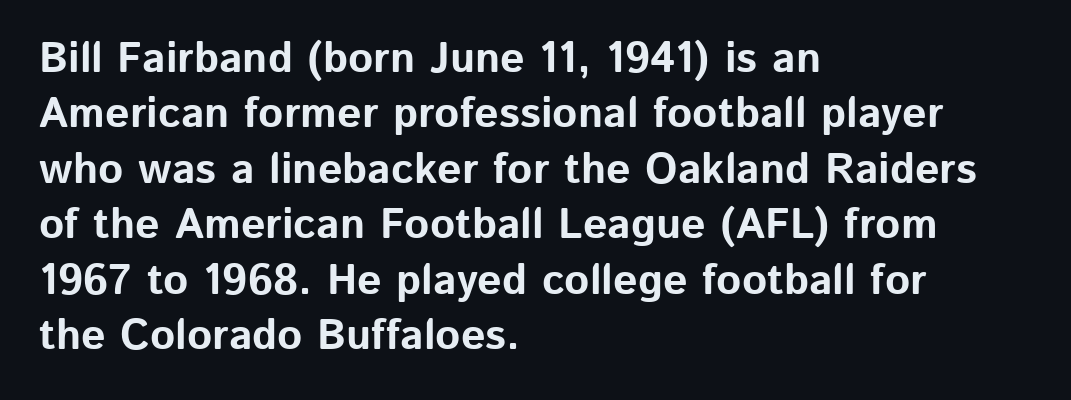
{"serif": "no", "italic": "no", "bold": "yes", "weight": "bold", "width": "normal", "stroke_contrast": "low", "x_height": "medium", "monospaced": "no", "underline": "no", "align": "left", "line_spacing": "normal", "line_spacing_ratio": 1.29, "letter_spacing": "normal", "letter_spacing_em": 0.0, "glyph_px": 43}
